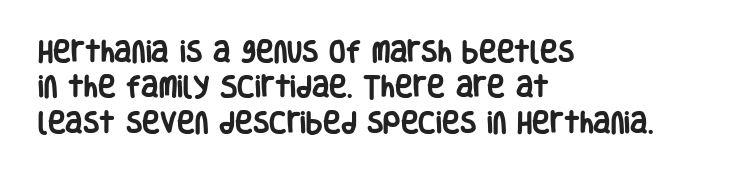
{"italic": "no", "bold": "yes", "underline": "no", "align": "left", "line_spacing": "normal", "line_spacing_ratio": 1.47, "letter_spacing": "normal", "letter_spacing_em": 0.0, "glyph_px": 24}
